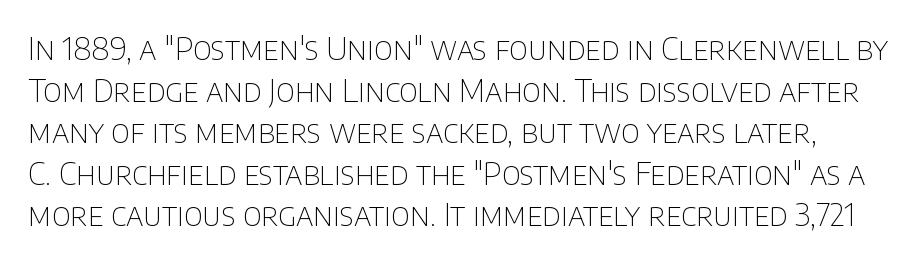
{"serif": "no", "italic": "no", "bold": "no", "weight": "thin", "width": "normal", "stroke_contrast": "low", "x_height": "large", "monospaced": "no", "underline": "no", "line_spacing": "normal", "line_spacing_ratio": 1.34, "letter_spacing": "normal", "letter_spacing_em": 0.0, "glyph_px": 31}
